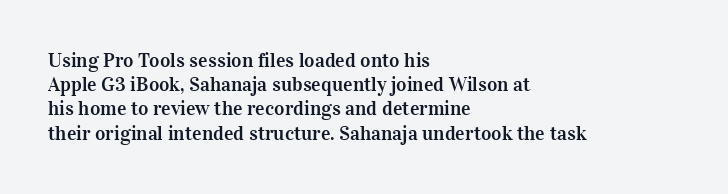
Q: Is the text italic (slanted)? A: No, it is upright.
Q: Is the text underlined? A: No.
Q: How is the paragraph aligned? A: Left-aligned.
Q: Is the spacing between letters normal or unusually wide? A: Normal.
